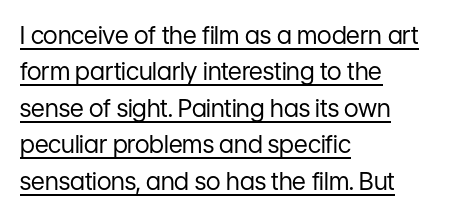
{"italic": "no", "bold": "no", "underline": "yes", "align": "left", "line_spacing": "normal", "line_spacing_ratio": 1.52, "letter_spacing": "normal", "letter_spacing_em": 0.0, "glyph_px": 24}
